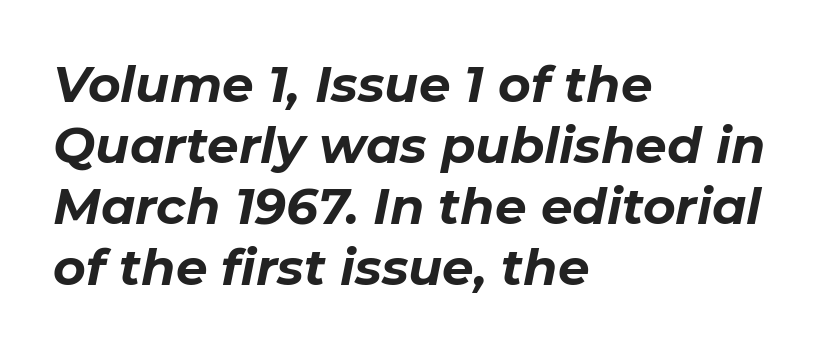
The image shows 50 px bold type, italic (leaning right); set left-aligned, line spacing 1.22x, normal letter spacing, not underlined; low stroke contrast and a medium x-height.
